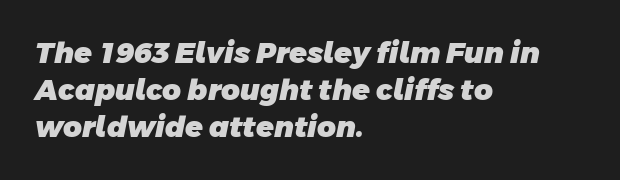
The image shows 29 px heavy sans-serif type; set left-aligned, normal line spacing (1.28x), normal letter spacing, not underlined; low stroke contrast and a large x-height.
